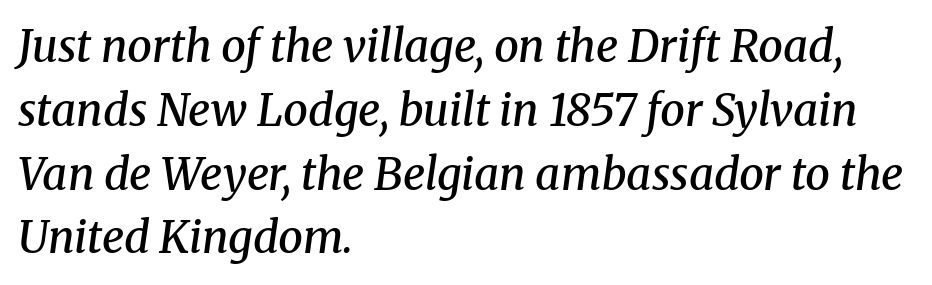
In terms of weight, the rendering is demibold, just under bold. Quick note: interline space is typical. Little horizontal feet cap the strokes, marking this as serif type. The type is set solid horizontally, with unmodified tracking.
